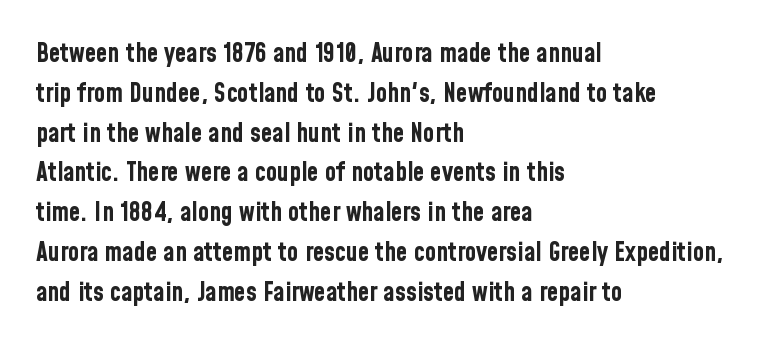
Q: Is the text bold? A: Yes.
Q: Is the text italic (slanted)? A: No, it is upright.
Q: Is the text underlined? A: No.
Q: How is the paragraph aligned? A: Left-aligned.
Q: Is the spacing between letters normal or unusually wide? A: Normal.
Q: Is the spacing between lines tight, normal or loose? A: Normal.
